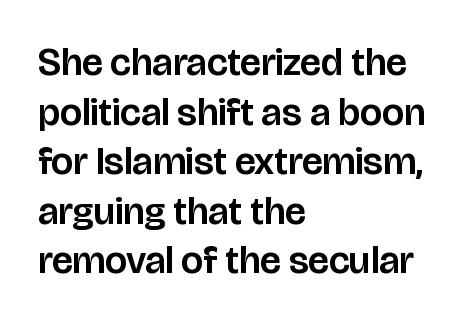
The lettering stays uniformly vertical, giving the passage a roman look. Alignment: flush left. Has an underline been added? It has not. Check where the strokes stop: nothing finishes them off — pure sans. Here the designer chose a conventional face with non-uniform glyph widths. Line spacing here is normal.
